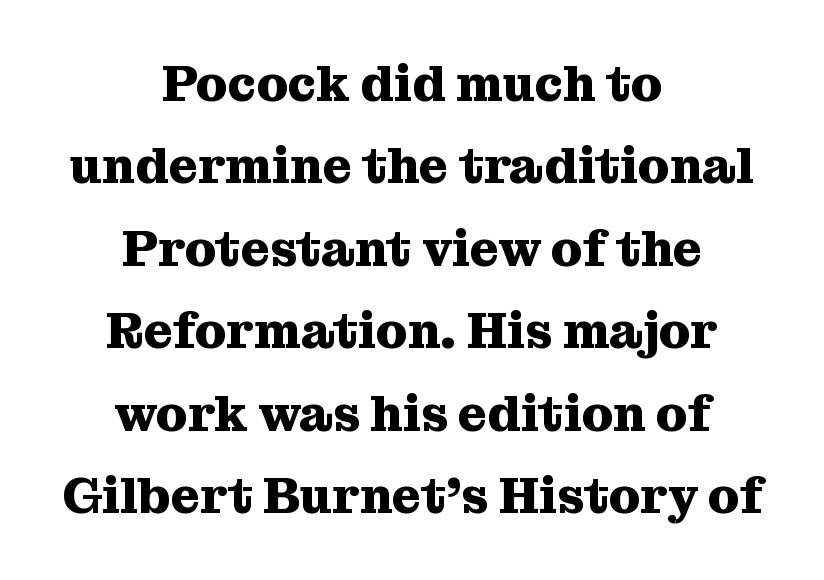
Q: Is the text bold? A: Yes.
Q: Is the text italic (slanted)? A: No, it is upright.
Q: Is the typeface a serif or a sans-serif typeface? A: Serif.
Q: Is the text underlined? A: No.
Q: How is the paragraph aligned? A: Centered.
Q: Is the spacing between letters normal or unusually wide? A: Normal.
Q: Is the spacing between lines tight, normal or loose? A: Normal.
Q: Width (condensed, normal, or wide)? A: Normal.
Q: Stroke contrast? A: Medium.
Q: x-height? A: Medium.
Q: Monospaced? A: No.
